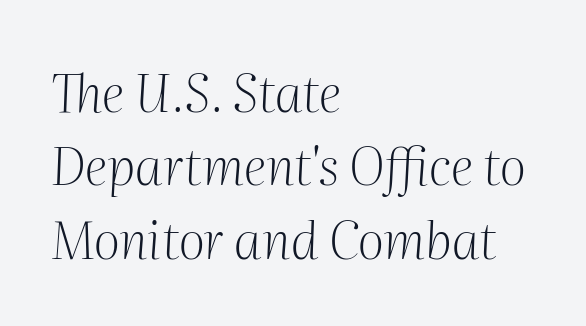
{"serif": "yes", "italic": "yes", "lean": "right", "slant_degrees": 2, "bold": "no", "weight": "light", "width": "normal", "stroke_contrast": "medium", "x_height": "medium", "monospaced": "no", "underline": "no", "align": "left", "line_spacing": "normal", "line_spacing_ratio": 1.41, "letter_spacing": "normal", "letter_spacing_em": 0.0, "glyph_px": 52}
